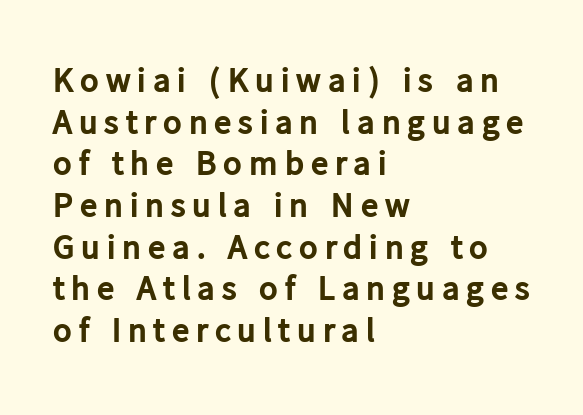
Bare-footed words on every line. What weight is shown? A full bold with thick strokes. The axis of the letterforms is exactly vertical. Leftover space on each line is placed entirely after the last word. Are there feet on the stems? There aren't — it's a sans. A typesetter would call this proportional, since set widths differ per character.
